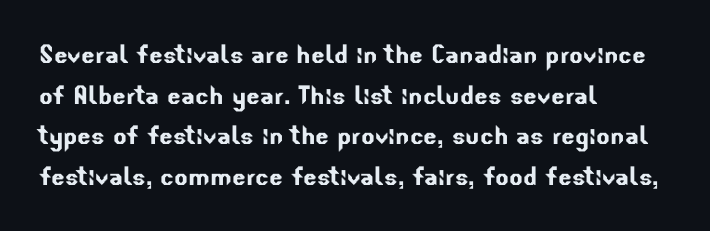
The image shows 32 px sans-serif type; set left-aligned, normal line spacing (1.27x), normal letter spacing, not underlined; low stroke contrast and a small x-height.
